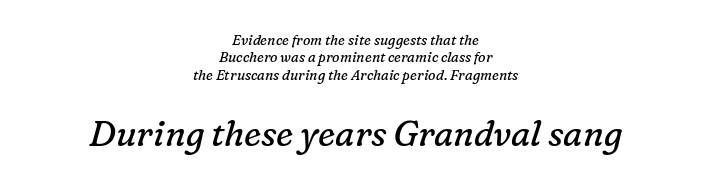
Q: Is the text bold? A: No.
Q: Is the text italic (slanted)? A: Yes, it leans right by about 16 degrees.
Q: Is the typeface a serif or a sans-serif typeface? A: Serif.
Q: Is the text underlined? A: No.
Q: How is the paragraph aligned? A: Centered.
Q: Is the spacing between letters normal or unusually wide? A: Normal.
Q: Is the spacing between lines tight, normal or loose? A: Normal.
Q: Which block of text is set in a larger size, the first (top) or the second (bottom)? A: The second (bottom) one.
Q: Width (condensed, normal, or wide)? A: Normal.
Q: Stroke contrast? A: Low.
Q: x-height? A: Medium.
Q: Monospaced? A: No.
